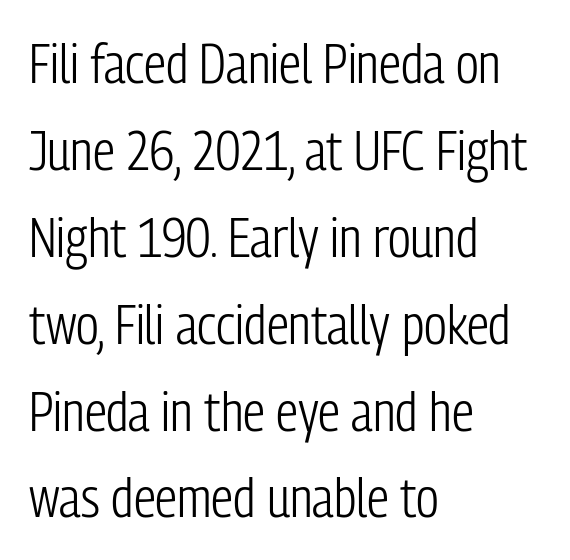
Q: Is the text bold? A: No.
Q: Is the text italic (slanted)? A: No, it is upright.
Q: Is the typeface a serif or a sans-serif typeface? A: Sans-serif.
Q: Is the text underlined? A: No.
Q: How is the paragraph aligned? A: Left-aligned.
Q: Is the spacing between letters normal or unusually wide? A: Normal.
Q: Is the spacing between lines tight, normal or loose? A: Normal.
Q: Width (condensed, normal, or wide)? A: Condensed.
Q: Stroke contrast? A: Low.
Q: x-height? A: Medium.
Q: Monospaced? A: No.
